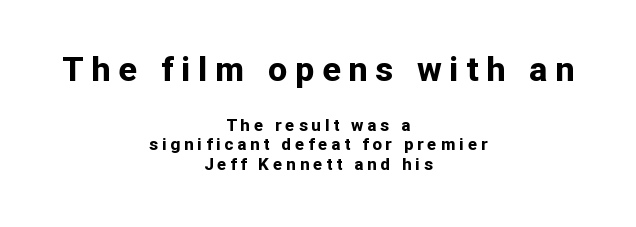
These lines have a slow, spaced-out rhythm from letter to letter. Honestly, there is no underline to notice here at all. Where is the straight margin? There isn't one; the lines are centered. Is the lower block the larger one? No — the upper block carries the bigger type. Typesetter's note: full bold, strokes at maximum text heaviness. You can tell it's not italic because the verticals are truly vertical.
